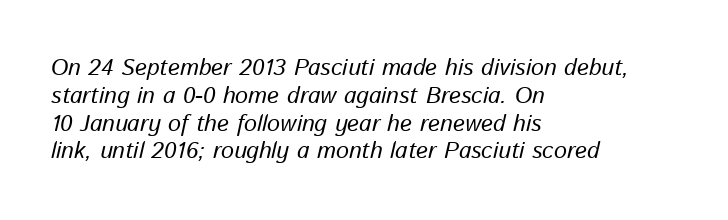
{"italic": "yes", "lean": "right", "slant_degrees": 13, "bold": "no", "underline": "no", "align": "left", "line_spacing_ratio": 1.21, "letter_spacing": "normal", "letter_spacing_em": 0.0, "glyph_px": 23}
